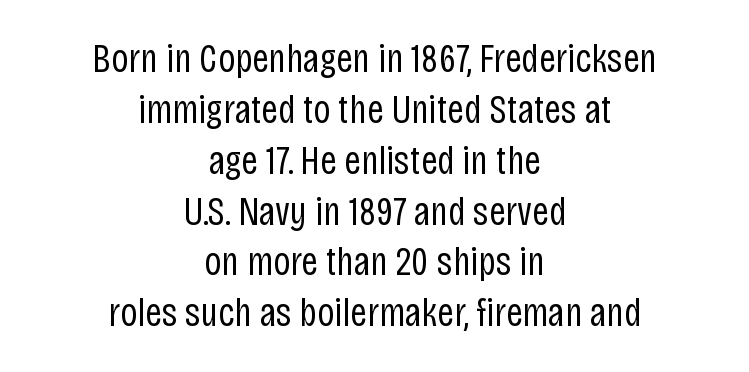
This sample uses an upright cut, with every glyph sitting square on the baseline. Has an underline been added? It has not. The face used here is proportionally spaced, like ordinary book or web type. A student would call this center alignment; a typographer would say set centered. The weight would be labelled regular, book, light, or lighter still. Inter-character spacing is left at the font's built-in metrics.
